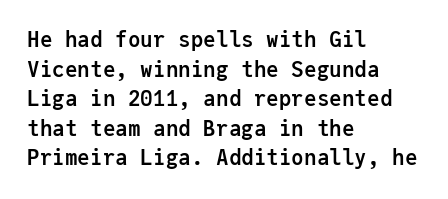
{"italic": "no", "bold": "yes", "underline": "no", "align": "left", "line_spacing": "normal", "line_spacing_ratio": 1.41, "letter_spacing": "normal", "letter_spacing_em": 0.0, "glyph_px": 21}
